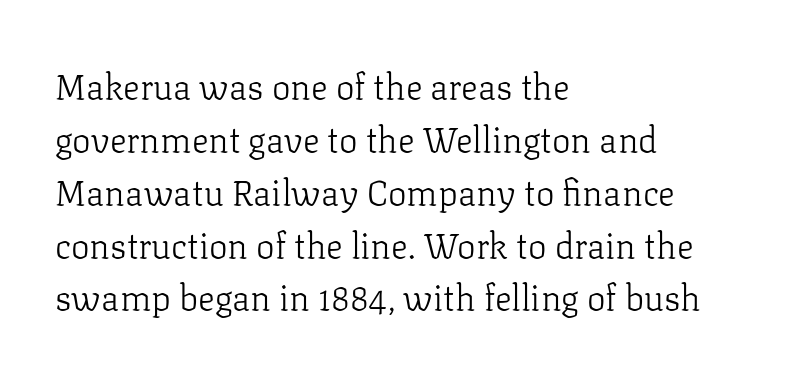
Words appear dense and cohesive because spacing is normal. Rows of type keep a routine distance in the vertical direction. Unmarked baselines from the first word to the last. Visually the block forms a straight wall on the left and a jagged coastline on the right. Type style note: has serifs. These glyphs show unthickened strokes, regular width or finer.
